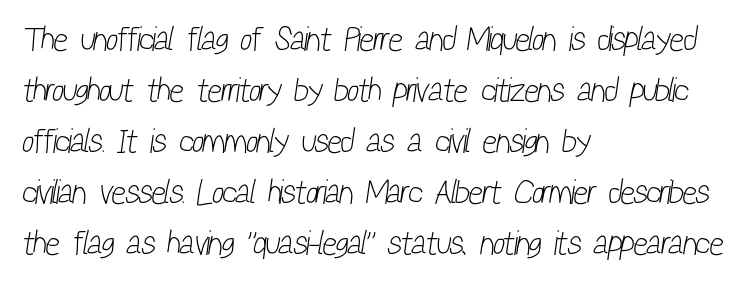
Q: Is the text bold? A: No.
Q: Is the typeface a serif or a sans-serif typeface? A: Sans-serif.
Q: Is the text underlined? A: No.
Q: How is the paragraph aligned? A: Left-aligned.
Q: Is the spacing between letters normal or unusually wide? A: Normal.
Q: Is the spacing between lines tight, normal or loose? A: Normal.
Q: Width (condensed, normal, or wide)? A: Condensed.
Q: Stroke contrast? A: Low.
Q: x-height? A: Medium.
Q: Monospaced? A: No.
